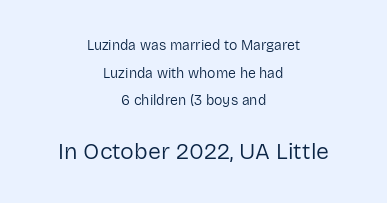
The image shows 23 px text type, upright; set centered, loose line spacing (1.97x), normal letter spacing, not underlined; the second (bottom) block is 1.64x larger.
